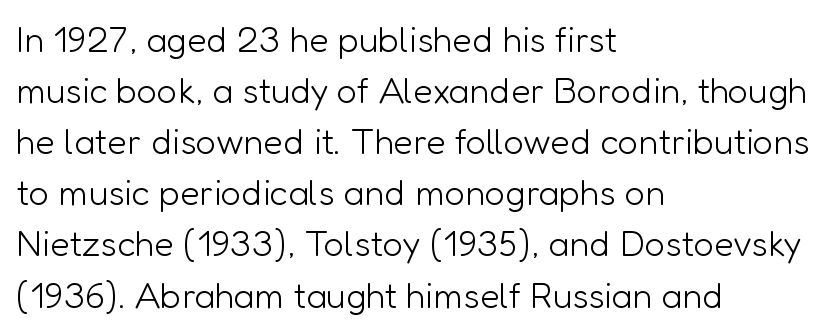
{"serif": "no", "italic": "no", "bold": "no", "weight": "light", "width": "normal", "stroke_contrast": "low", "x_height": "medium", "monospaced": "no", "underline": "no", "align": "left", "line_spacing": "normal", "line_spacing_ratio": 1.42, "letter_spacing": "normal", "letter_spacing_em": 0.0, "glyph_px": 36}
